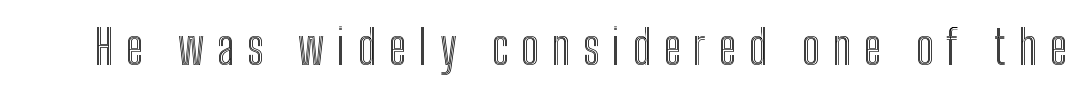
The face used here is proportionally spaced, like ordinary book or web type. It's the straight-up-and-down kind of type. Each row of text sits above clean, open space. The horizontal fit of the characters is loose and conspicuously gappy.
